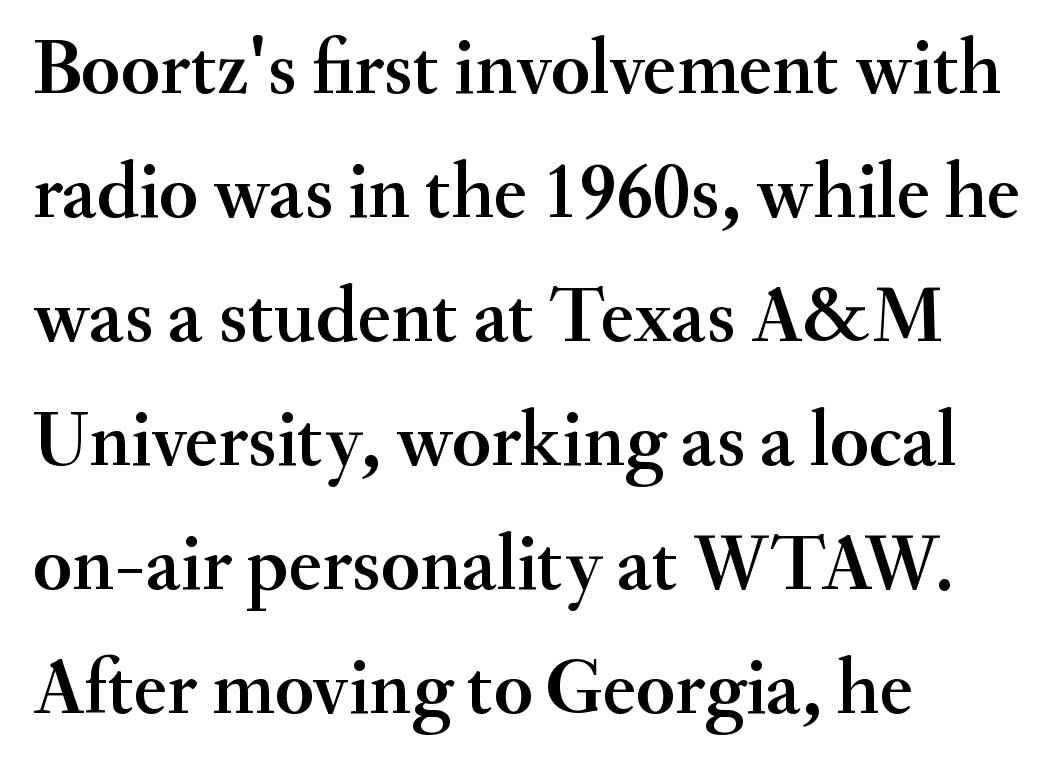
Compared with typical paragraphs, the rows here are spaced about the same. Small tapered or slab feet sit at the stroke ends, so this counts as serif. Nope, not italic — everything's standing straight. The compositor pushed each line to the left boundary. Caption: standard tracking, unaltered.
